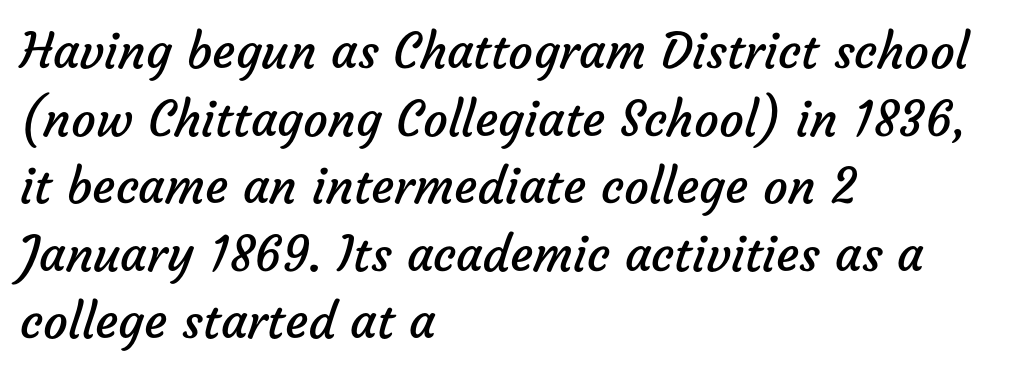
The image shows 49 px regular-weight sans-serif type; set left-aligned, normal line spacing (1.38x), normal letter spacing, not underlined; low stroke contrast and a medium x-height.
